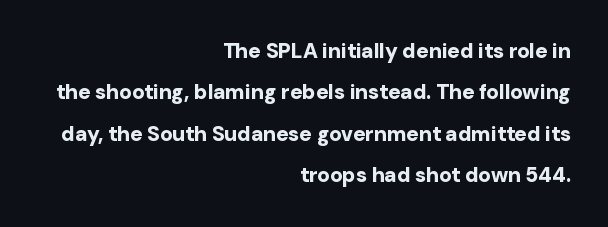
Characters follow at the spacing the type designer built in. The axis of the letterforms is exactly vertical. These lines are set flush right with a ragged left edge. Check under the words: just untouched page.
